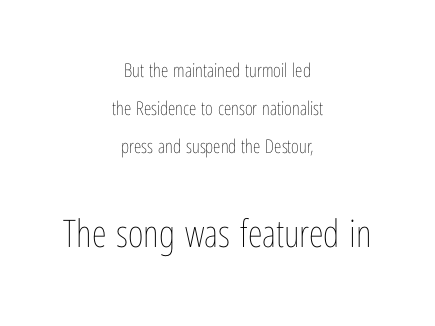
Q: Is the text bold? A: No.
Q: Is the text italic (slanted)? A: No, it is upright.
Q: Is the text underlined? A: No.
Q: How is the paragraph aligned? A: Centered.
Q: Is the spacing between letters normal or unusually wide? A: Normal.
Q: Is the spacing between lines tight, normal or loose? A: Loose.
Q: Which block of text is set in a larger size, the first (top) or the second (bottom)? A: The second (bottom) one.
Q: Width (condensed, normal, or wide)? A: Condensed.
Q: Stroke contrast? A: Low.
Q: x-height? A: Medium.
Q: Monospaced? A: No.
